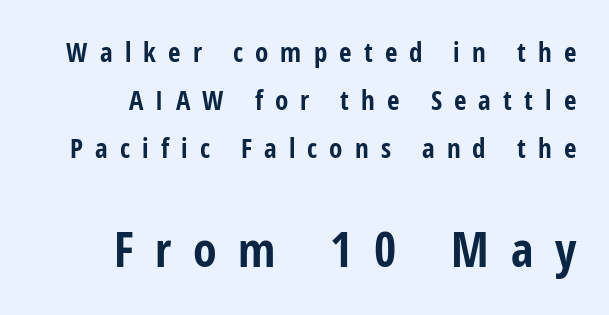
The image shows 48 px bold, condensed sans-serif type, upright; set line spacing 1.77x, unusually wide letter spacing (+0.45 em), not underlined; the second (bottom) block is 1.78x larger; low stroke contrast and a medium x-height.
